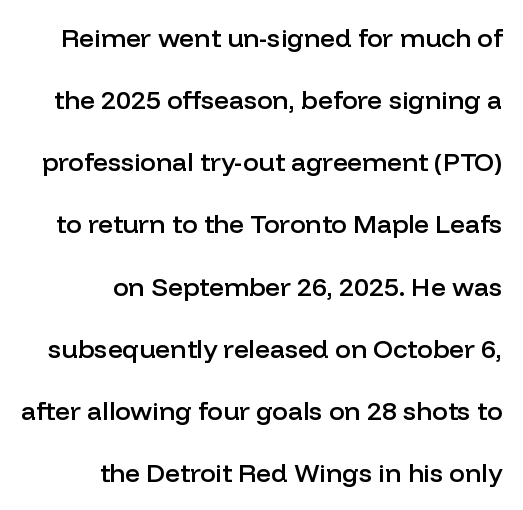
Typographic density is moderately raised because the face is semibold. Bare-footed words on every line. The passage shown stacks its lines with a broad gap. Characters follow at the spacing the type designer built in.
